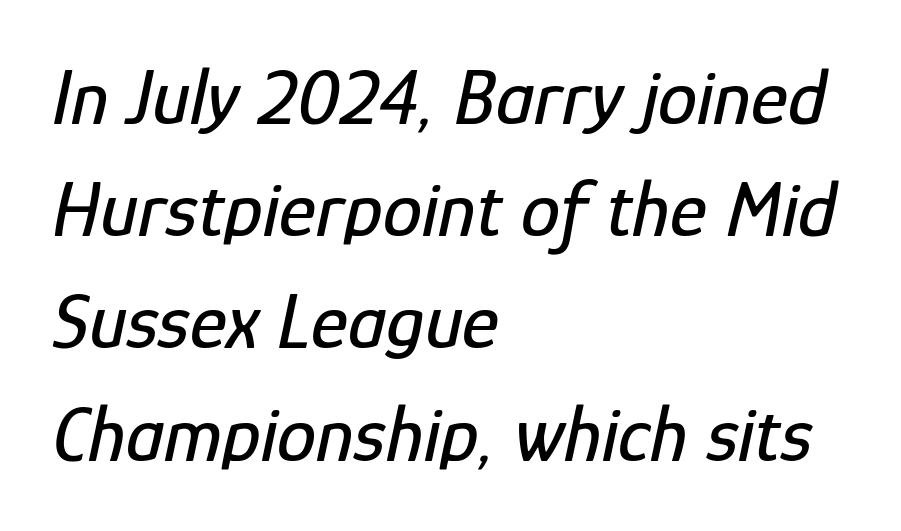
In CSS terms this would be text-align: left. Do the characters align in a grid? No, the font is proportional. Style check: oblique. Letters rest on an invisible, unmarked baseline. Does the leading feel generous? No, just average. Compared with typical body copy, the letter spacing here is the same.
